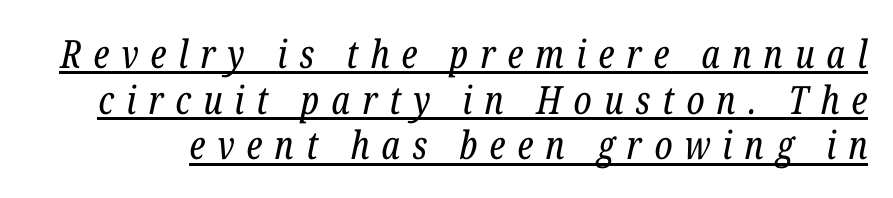
Q: Is the text bold? A: No.
Q: Is the text italic (slanted)? A: Yes, it leans right by about 12 degrees.
Q: Is the typeface a serif or a sans-serif typeface? A: Serif.
Q: Is the text underlined? A: Yes.
Q: Is the spacing between letters normal or unusually wide? A: Unusually wide.
Q: Width (condensed, normal, or wide)? A: Condensed.
Q: Stroke contrast? A: Low.
Q: x-height? A: Medium.
Q: Monospaced? A: No.
